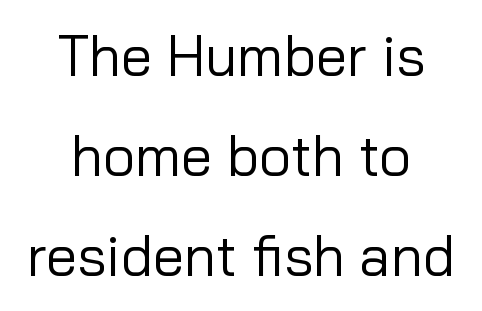
The image shows 56 px regular-weight sans-serif type, upright; set centered, line spacing 1.79x, normal letter spacing, not underlined; low stroke contrast and a medium x-height.
